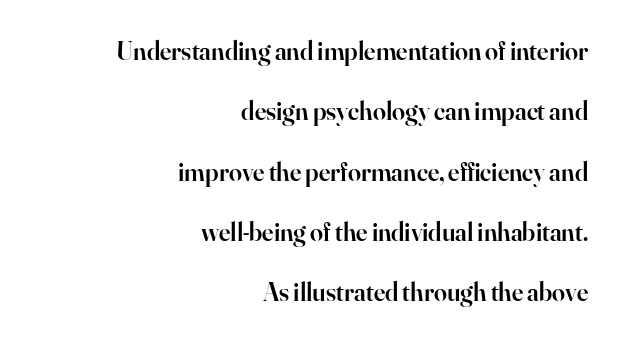
{"italic": "no", "bold": "semi", "underline": "no", "align": "right", "line_spacing": "loose", "line_spacing_ratio": 2.32, "letter_spacing": "normal", "letter_spacing_em": 0.0, "glyph_px": 26}
